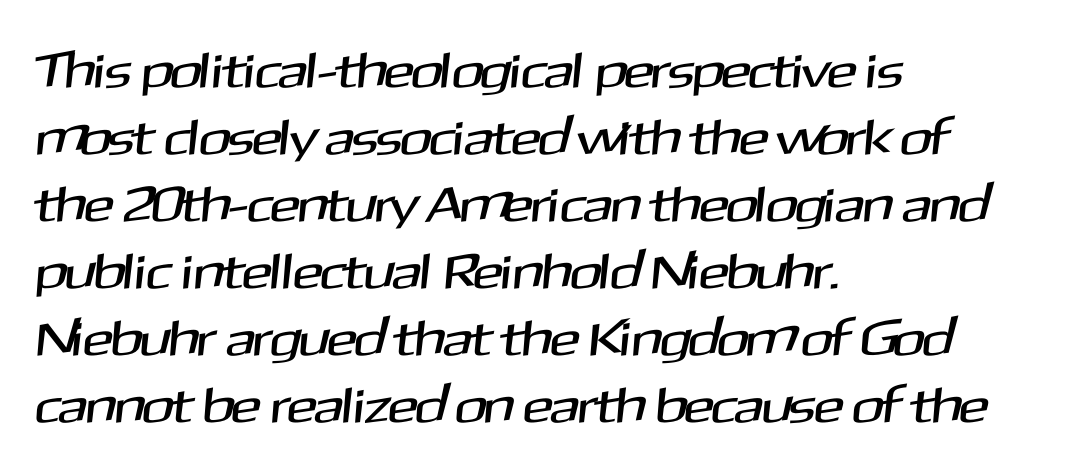
Q: Is the typeface a serif or a sans-serif typeface? A: Sans-serif.
Q: Is the text underlined? A: No.
Q: How is the paragraph aligned? A: Left-aligned.
Q: Is the spacing between letters normal or unusually wide? A: Normal.
Q: Is the spacing between lines tight, normal or loose? A: Normal.
Q: Width (condensed, normal, or wide)? A: Normal.
Q: Stroke contrast? A: Medium.
Q: x-height? A: Medium.
Q: Monospaced? A: No.
